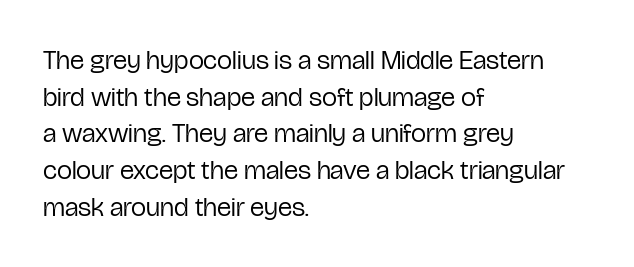
Reading down the block, your eye returns to a fixed left position each line. Do the letters lean? They stand straight. The strip under each line holds only bare page. Bold? No — there's no thickening of the strokes. Line spacing here is normal. Glyph-to-glyph distance matches everyday printed text.
